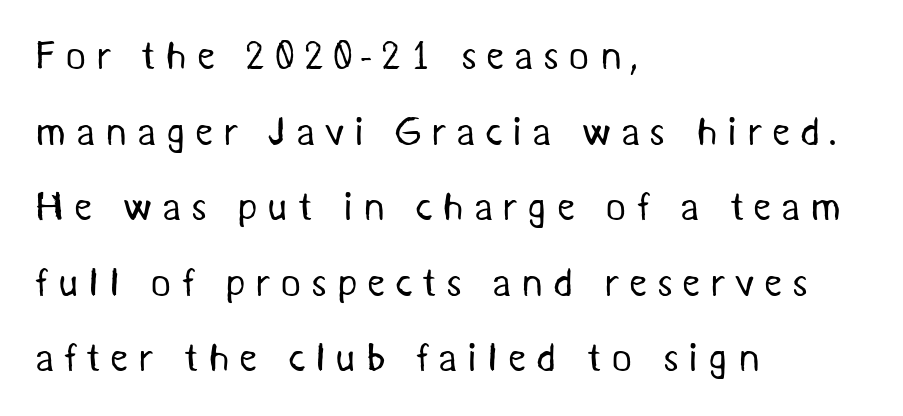
Check where the strokes stop: nothing finishes them off — pure sans. Short and long lines alike share a common starting point at left. Stems here are at most as thick as an everyday book face. Does extra space separate the letters? Yes, quite a lot of it.
